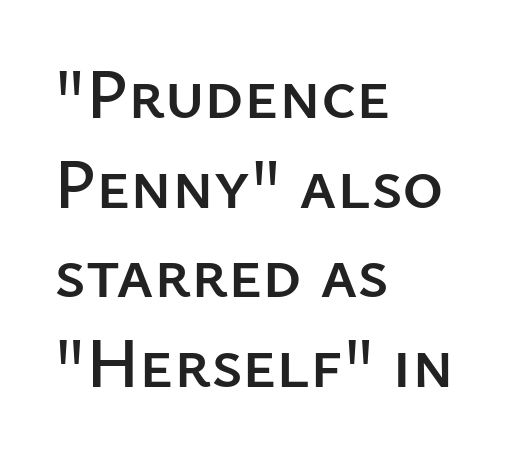
Only glyphs here, with clear space below each row. Is there any slant? The stems are plumb. In terms of letterspacing, this is plain default setting. Character widths vary here, with narrow letters taking less room than wide ones.
